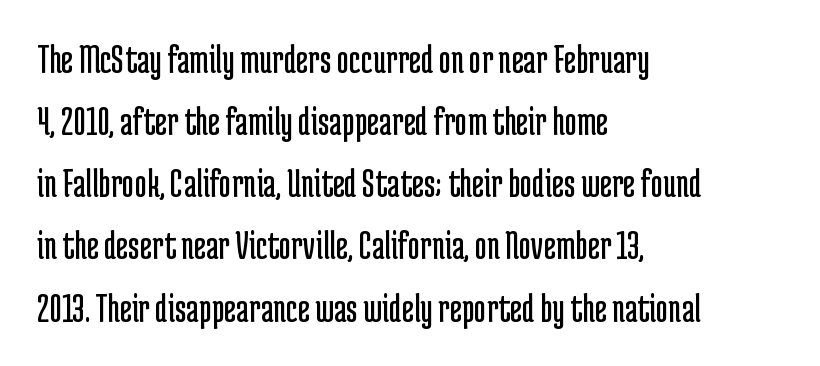
Q: Is the text bold? A: No.
Q: Is the text italic (slanted)? A: No, it is upright.
Q: Is the typeface a serif or a sans-serif typeface? A: Sans-serif.
Q: Is the text underlined? A: No.
Q: How is the paragraph aligned? A: Left-aligned.
Q: Is the spacing between letters normal or unusually wide? A: Normal.
Q: Is the spacing between lines tight, normal or loose? A: Normal.
Q: Width (condensed, normal, or wide)? A: Condensed.
Q: Stroke contrast? A: Low.
Q: x-height? A: Medium.
Q: Monospaced? A: No.
